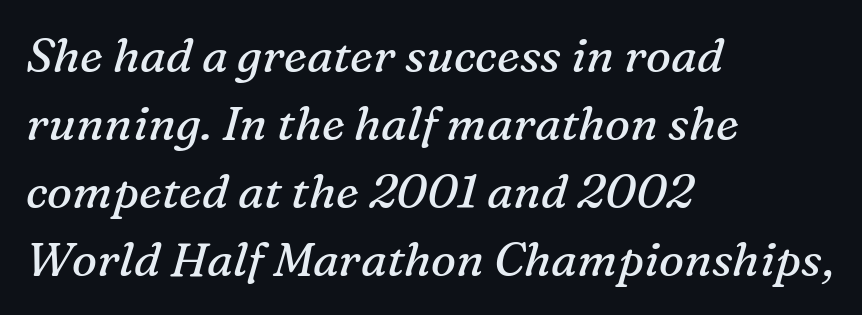
Has an underline been added? It has not. The line-height multiplier appears to be the usual default. Here the designer chose a conventional face with non-uniform glyph widths. The strokes are not fattened; the text isn't bold.
